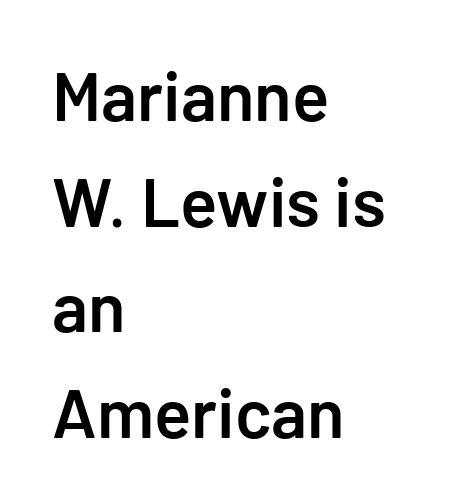
The sample has been set in demibold, a notch under bold. Every row of glyphs begins at an identical x-position on the left. This block has exactly the height ordinary leading produces. Is there any slant? The stems are plumb.
